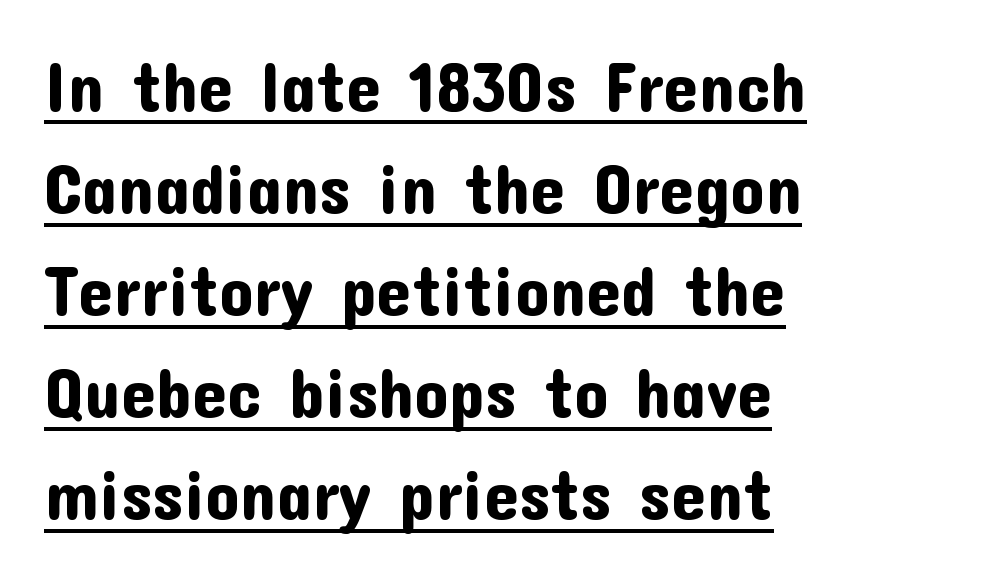
Q: Is the text italic (slanted)? A: No, it is upright.
Q: Is the typeface a serif or a sans-serif typeface? A: Sans-serif.
Q: Is the text underlined? A: Yes.
Q: How is the paragraph aligned? A: Left-aligned.
Q: Is the spacing between letters normal or unusually wide? A: Normal.
Q: Is the spacing between lines tight, normal or loose? A: Normal.
Q: Width (condensed, normal, or wide)? A: Normal.
Q: Stroke contrast? A: Low.
Q: x-height? A: Medium.
Q: Monospaced? A: No.
